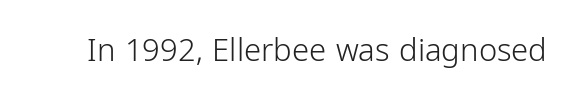
Here the designer chose a conventional face with non-uniform glyph widths. Serif or sans? Sans — the stroke terminals are bare. The lettering holds an erect, upright posture throughout. A quiet, ordinary-to-light weight characterises the typeface. The gaps between neighbouring characters are ordinary and unremarkable.
